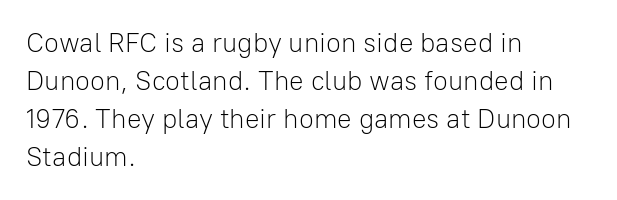
The designer left line spacing at the default. A classic flush-left, rag-right setting is used for this passage. The font sits on the lighter half of the weight spectrum, regular included. The letters stand straight up with perfectly vertical stems. No word sits above an underline.
